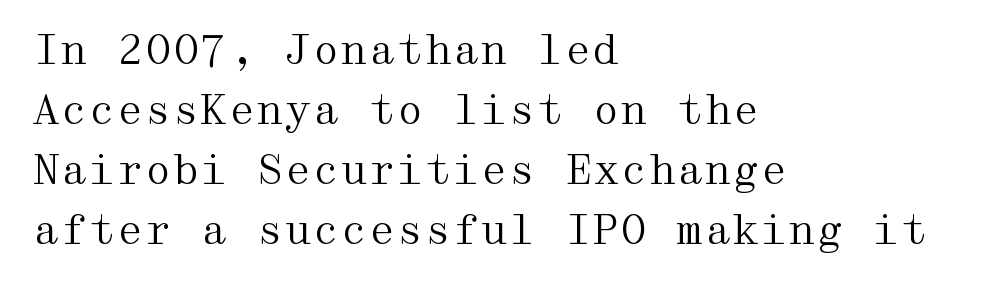
Vertical spacing — default. This is roman type, the default non-slanted kind. Which margin do the lines hug? The left one — the right edge is uneven. Compared with a typical body face, this is equally light or lighter still. Underline: absent.
